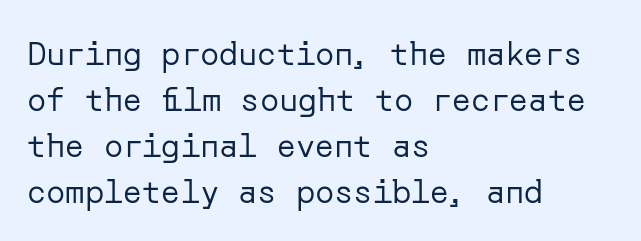
The image shows 32 px regular-weight sans-serif type, upright; set left-aligned, normal line spacing (1.44x), normal letter spacing, not underlined; low stroke contrast and a medium x-height.
